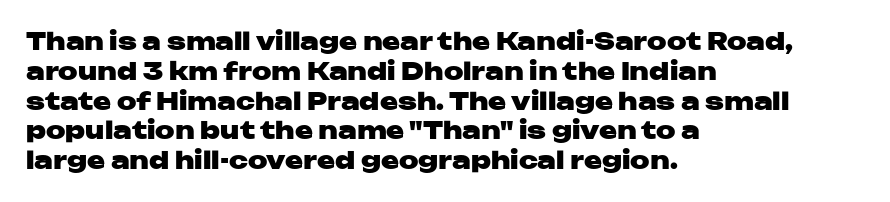
The image shows 24 px bold type, upright; set left-aligned, line spacing 1.24x, normal letter spacing, not underlined.
